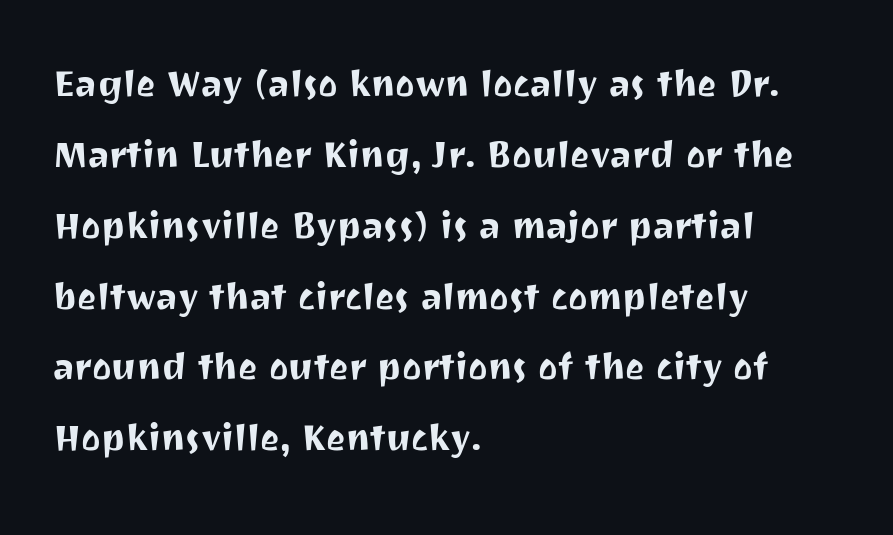
Q: Is the text italic (slanted)? A: No, it is upright.
Q: Is the typeface a serif or a sans-serif typeface? A: Sans-serif.
Q: Is the text underlined? A: No.
Q: How is the paragraph aligned? A: Left-aligned.
Q: Is the spacing between letters normal or unusually wide? A: Normal.
Q: Is the spacing between lines tight, normal or loose? A: Normal.
Q: Width (condensed, normal, or wide)? A: Normal.
Q: Stroke contrast? A: Medium.
Q: x-height? A: Medium.
Q: Monospaced? A: No.
